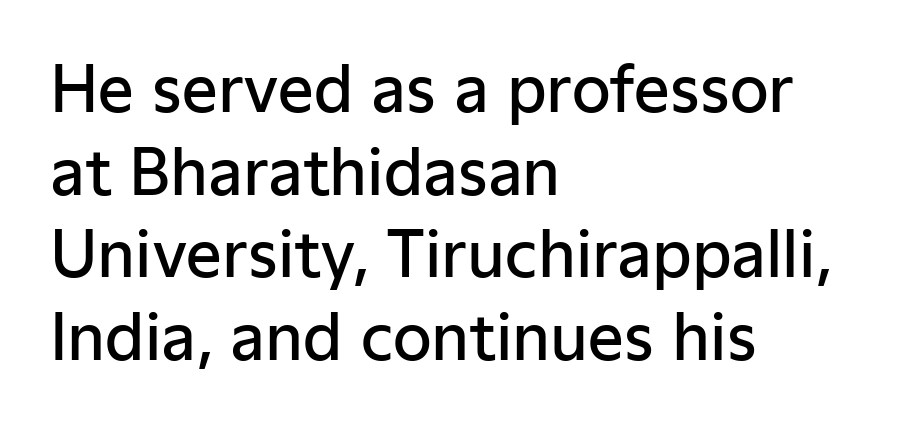
{"serif": "no", "italic": "no", "bold": "semi", "weight": "semibold", "width": "normal", "stroke_contrast": "low", "x_height": "medium", "monospaced": "no", "underline": "no", "align": "left", "line_spacing": "normal", "line_spacing_ratio": 1.31, "letter_spacing": "normal", "letter_spacing_em": 0.0, "glyph_px": 63}
